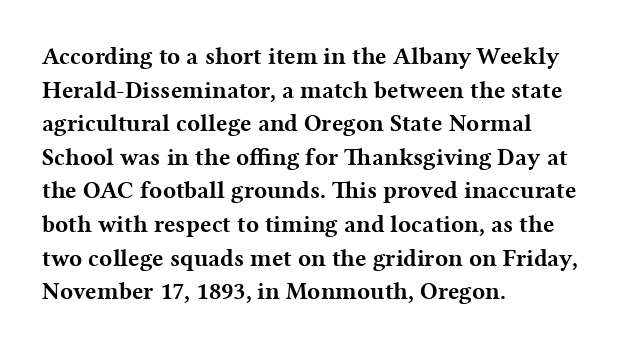
The image shows 24 px bold type, upright; set left-aligned, normal line spacing (1.4x), normal letter spacing, not underlined.
